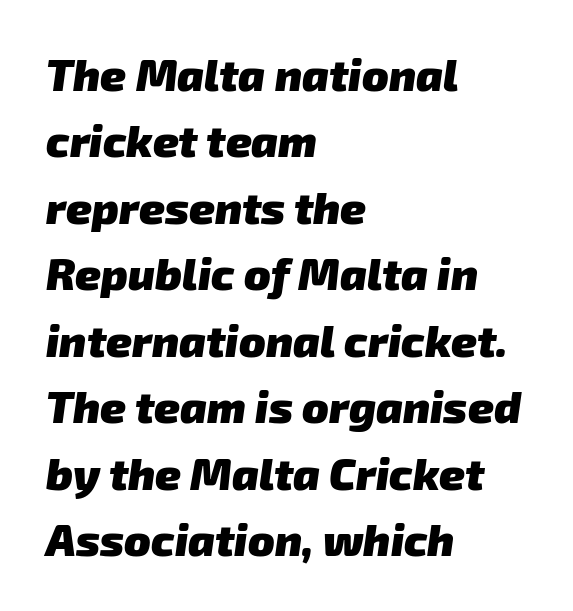
The image shows 44 px heavy sans-serif type; set left-aligned, normal line spacing (1.51x), normal letter spacing, not underlined; low stroke contrast and a medium x-height.
